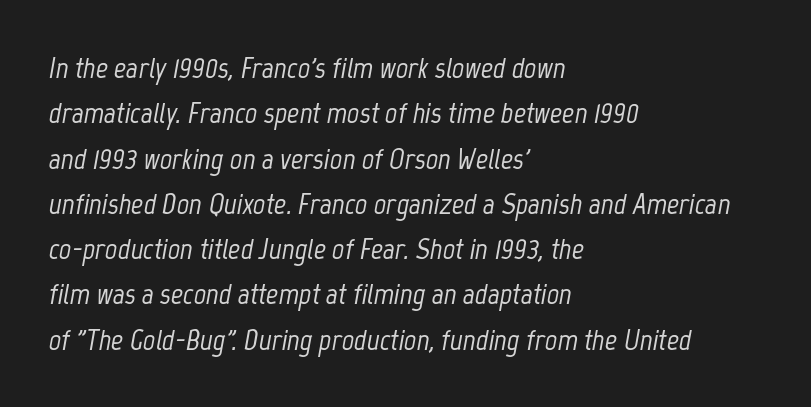
The image shows 30 px condensed type, italic (leaning right); set left-aligned, normal line spacing (1.51x), normal letter spacing, not underlined; low stroke contrast and a medium x-height.
